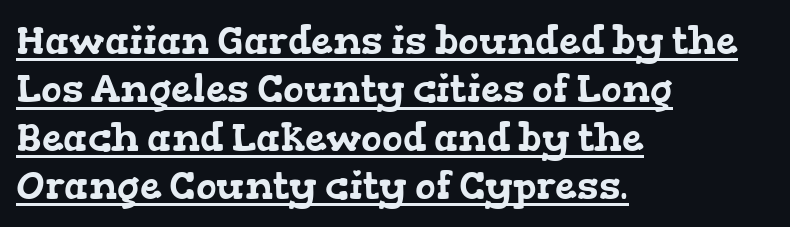
{"serif": "yes", "width": "wide", "stroke_contrast": "low", "x_height": "medium", "monospaced": "no", "underline": "yes", "align": "left", "line_spacing_ratio": 1.24, "letter_spacing": "normal", "letter_spacing_em": 0.0, "glyph_px": 39}
